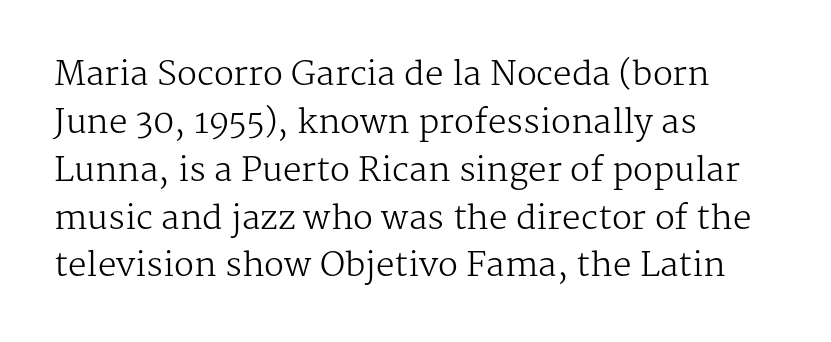
Weight: regular or lighter. You could not count columns in this text — the font is proportionally spaced. The characters display serif detailing at their extremities. Caption: standard tracking, unaltered. The glyphs are unaccompanied by any horizontal stroke below them. Is there much room between lines? A standard amount, neither cramped nor airy.
